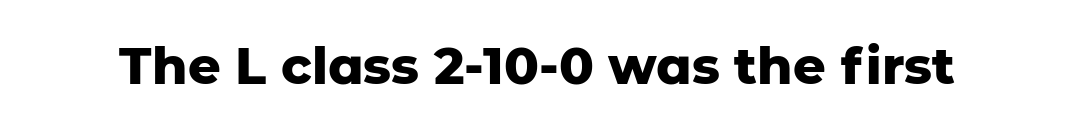
Style check: upright. Note the varied advance widths — an 'i' is clearly narrower than an 'm'. In terms of letterspacing, this is plain default setting. Has an underline been added? It has not. Is the type bold? Yes — the strokes are clearly thick and heavy. Nope, no serifs anywhere on these letters.
